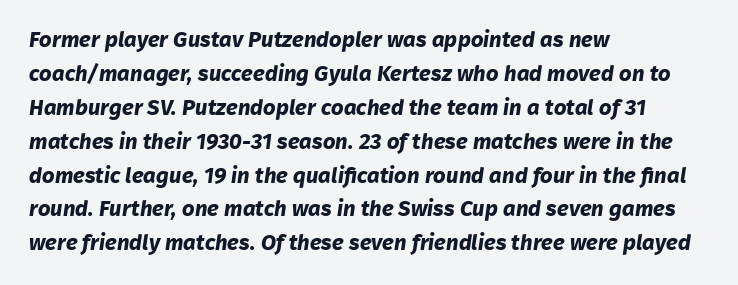
Q: Is the text bold? A: Yes.
Q: Is the text underlined? A: No.
Q: How is the paragraph aligned? A: Left-aligned.
Q: Is the spacing between letters normal or unusually wide? A: Normal.
Q: Is the spacing between lines tight, normal or loose? A: Normal.
